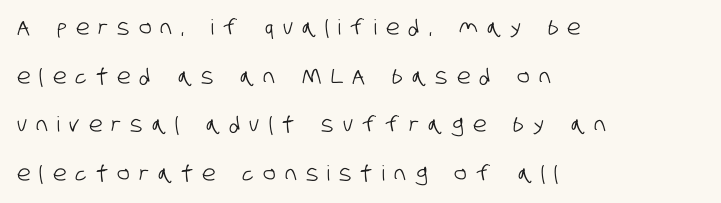
Q: Is the text underlined? A: No.
Q: How is the paragraph aligned? A: Left-aligned.
Q: Is the spacing between letters normal or unusually wide? A: Unusually wide.
Q: Is the spacing between lines tight, normal or loose? A: Loose.
